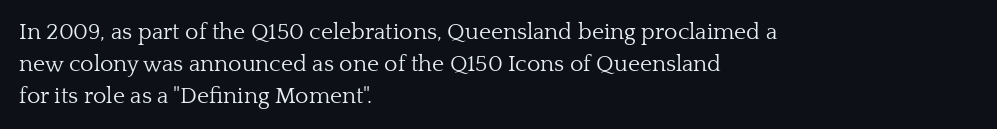
The image shows 23 px text type, upright; set left-aligned, normal line spacing (1.4x), normal letter spacing, not underlined.
